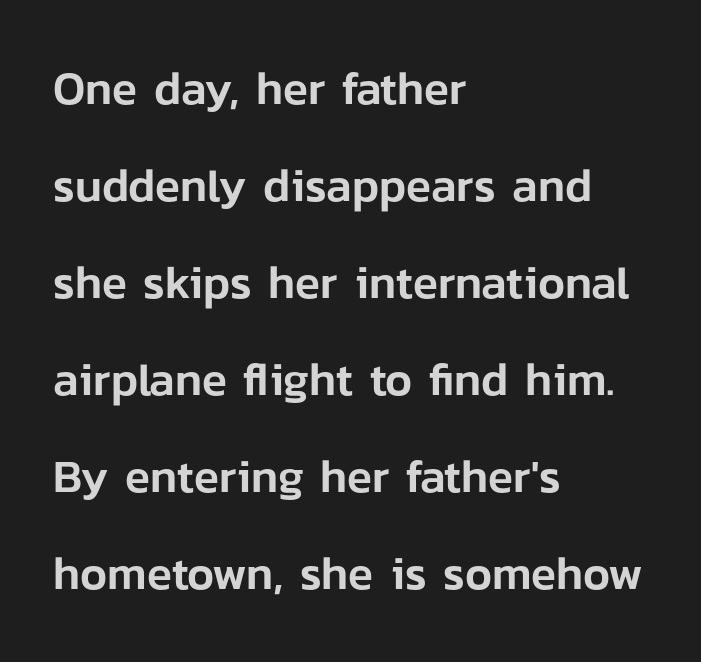
The image shows 46 px sans-serif type, upright; set left-aligned, loose line spacing (2.11x), normal letter spacing, not underlined; low stroke contrast and a medium x-height.
